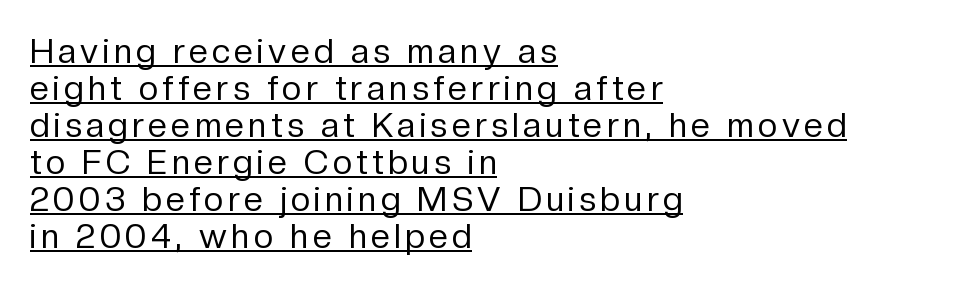
{"serif": "no", "italic": "no", "bold": "no", "weight": "regular", "width": "normal", "stroke_contrast": "low", "x_height": "medium", "monospaced": "no", "underline": "yes", "align": "left", "line_spacing": "tight", "line_spacing_ratio": 1.09, "glyph_px": 34}
